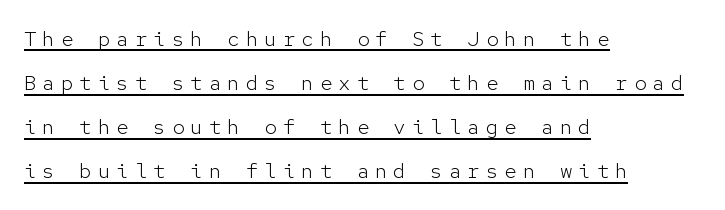
{"italic": "no", "bold": "no", "underline": "yes", "align": "left", "line_spacing": "loose", "line_spacing_ratio": 2.1, "letter_spacing": "wide", "letter_spacing_em": 0.28, "glyph_px": 21}
